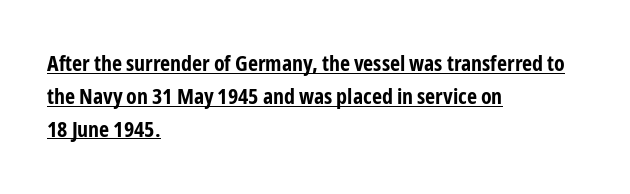
{"italic": "no", "bold": "yes", "underline": "yes", "align": "left", "line_spacing": "normal", "line_spacing_ratio": 1.49, "letter_spacing": "normal", "letter_spacing_em": 0.0, "glyph_px": 22}
